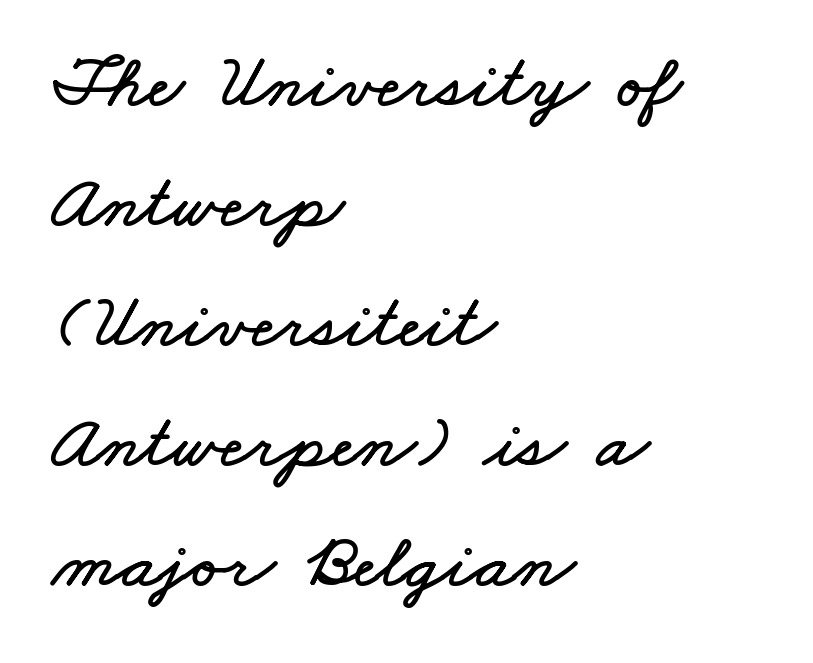
The passage shown is typed in a proportional face where columns would drift. The passage shown stacks its lines at a standard gap. Glance below the letters and you will spot only blank space. Every row of glyphs begins at an identical x-position on the left.
